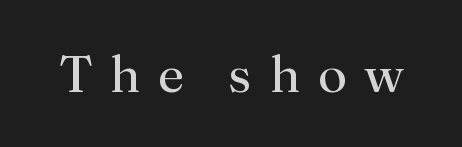
The foot of each line stays bare and open. Is there any slant? The stems are plumb. The font is comparable to plain body text, perhaps lighter. These lines are rendered in a variable-pitch font.
